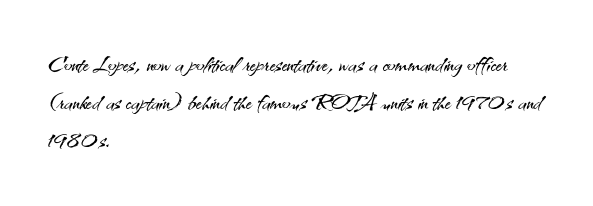
Q: Is the text bold? A: No.
Q: Is the text italic (slanted)? A: Yes.
Q: Is the typeface a serif or a sans-serif typeface? A: Sans-serif.
Q: Is the text underlined? A: No.
Q: How is the paragraph aligned? A: Left-aligned.
Q: Is the spacing between letters normal or unusually wide? A: Normal.
Q: Width (condensed, normal, or wide)? A: Normal.
Q: Stroke contrast? A: Medium.
Q: x-height? A: Small.
Q: Monospaced? A: No.
